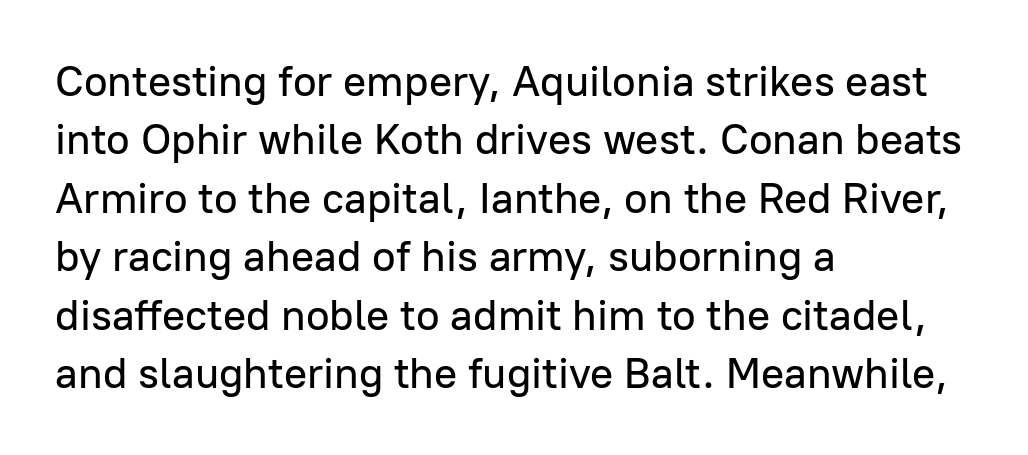
{"serif": "no", "italic": "no", "width": "normal", "stroke_contrast": "low", "x_height": "medium", "monospaced": "no", "underline": "no", "align": "left", "line_spacing": "normal", "line_spacing_ratio": 1.36, "letter_spacing": "normal", "letter_spacing_em": 0.0, "glyph_px": 43}
